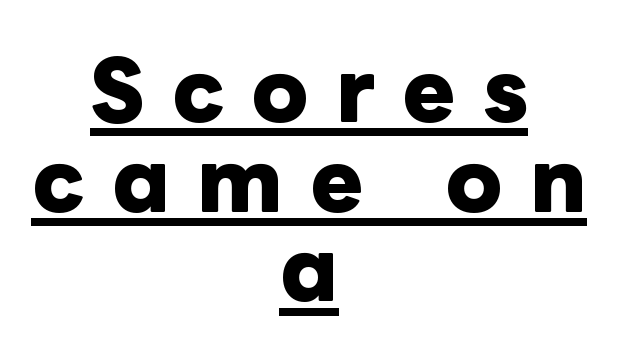
The image shows 80 px heavy type, upright; set centered, tight line spacing (1.12x), unusually wide letter spacing (+0.34 em), underlined; low stroke contrast and a medium x-height.
